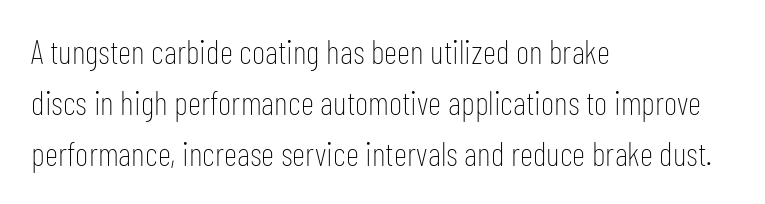
Q: Is the text bold? A: No.
Q: Is the text italic (slanted)? A: No, it is upright.
Q: Is the typeface a serif or a sans-serif typeface? A: Sans-serif.
Q: Is the text underlined? A: No.
Q: How is the paragraph aligned? A: Left-aligned.
Q: Is the spacing between letters normal or unusually wide? A: Normal.
Q: Is the spacing between lines tight, normal or loose? A: Normal.
Q: Width (condensed, normal, or wide)? A: Condensed.
Q: Stroke contrast? A: Low.
Q: x-height? A: Medium.
Q: Monospaced? A: No.
